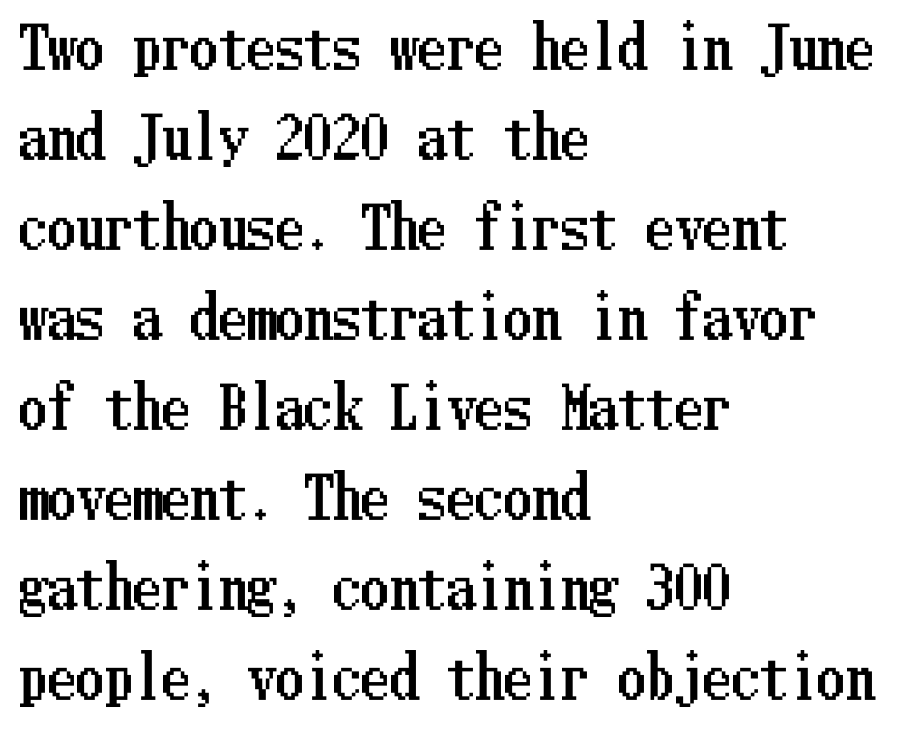
The image shows 57 px condensed type, upright; set left-aligned, normal line spacing (1.58x), normal letter spacing, not underlined; low stroke contrast and a medium x-height.
